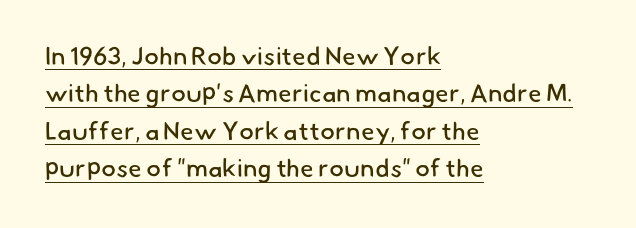
Q: Is the text bold? A: No.
Q: Is the text underlined? A: Yes.
Q: How is the paragraph aligned? A: Left-aligned.
Q: Is the spacing between letters normal or unusually wide? A: Normal.
Q: Is the spacing between lines tight, normal or loose? A: Normal.
